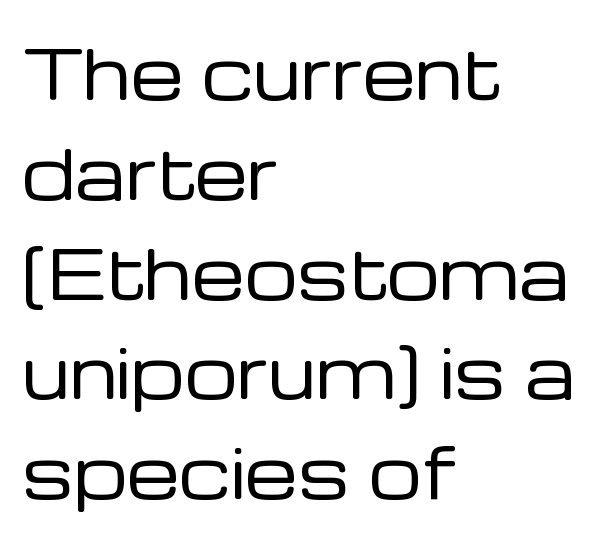
The image shows 67 px regular-weight sans-serif type, upright; set left-aligned, normal line spacing (1.49x), normal letter spacing, not underlined; low stroke contrast and a medium x-height.
